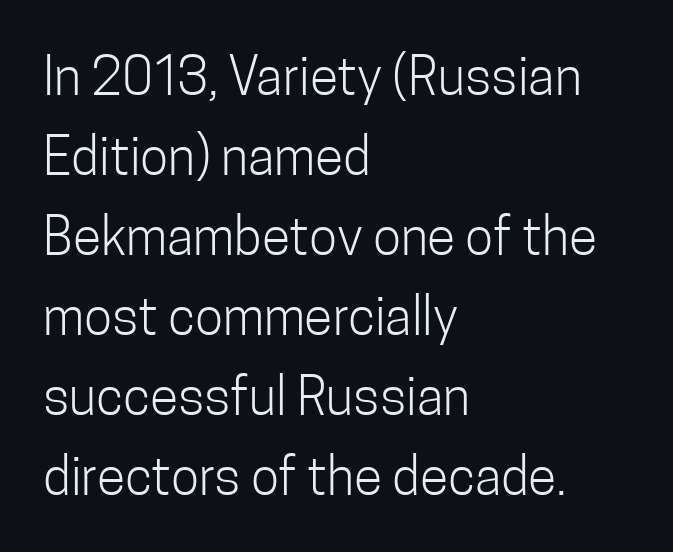
Check under the words: just untouched page. Line beginnings align vertically; line endings do not. Observe the ordinary spacing: letters are neighbours, not strangers. Regarding leading, the lines here are spaced in the standard way.
